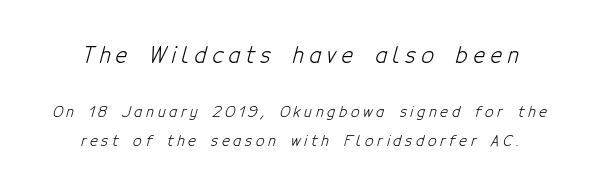
{"bold": "no", "underline": "no", "line_spacing_ratio": 1.89, "letter_spacing": "wide", "letter_spacing_em": 0.25, "larger_block": "first", "size_ratio": 1.47, "glyph_px": 22}
